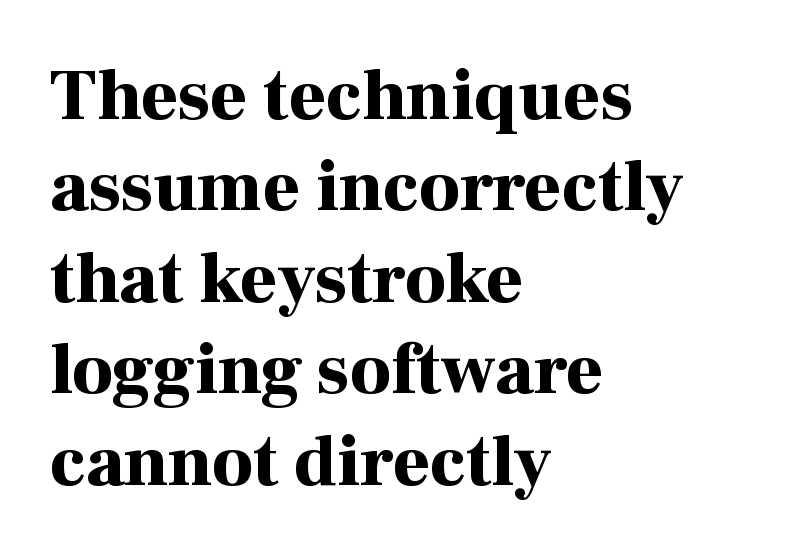
{"serif": "yes", "italic": "no", "bold": "yes", "weight": "bold", "width": "normal", "stroke_contrast": "high", "x_height": "medium", "monospaced": "no", "underline": "no", "align": "left", "line_spacing": "normal", "line_spacing_ratio": 1.27, "letter_spacing": "normal", "letter_spacing_em": 0.0, "glyph_px": 72}
